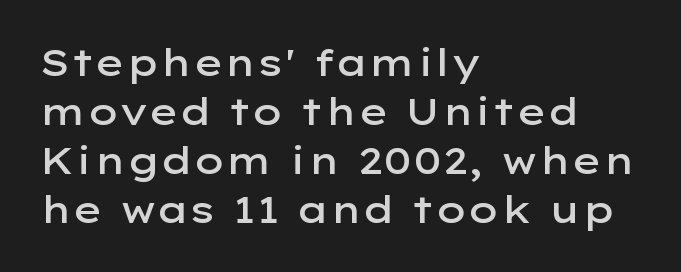
Q: Is the text bold? A: Semi-bold.
Q: Is the text italic (slanted)? A: No, it is upright.
Q: Is the typeface a serif or a sans-serif typeface? A: Sans-serif.
Q: Is the text underlined? A: No.
Q: How is the paragraph aligned? A: Left-aligned.
Q: Is the spacing between letters normal or unusually wide? A: Normal.
Q: Is the spacing between lines tight, normal or loose? A: Normal.
Q: Width (condensed, normal, or wide)? A: Wide.
Q: Stroke contrast? A: Low.
Q: x-height? A: Medium.
Q: Monospaced? A: No.
